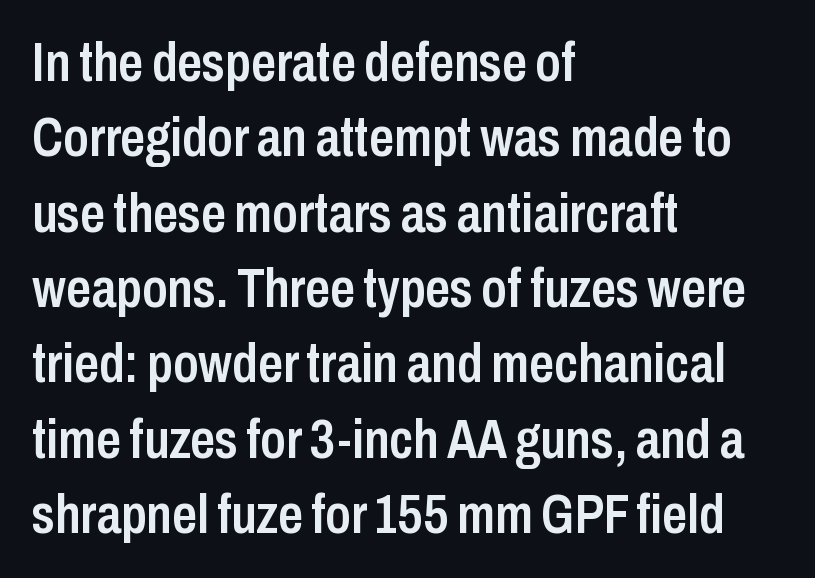
Q: Is the text bold? A: Semi-bold.
Q: Is the text italic (slanted)? A: No, it is upright.
Q: Is the typeface a serif or a sans-serif typeface? A: Sans-serif.
Q: Is the text underlined? A: No.
Q: How is the paragraph aligned? A: Left-aligned.
Q: Is the spacing between letters normal or unusually wide? A: Normal.
Q: Is the spacing between lines tight, normal or loose? A: Normal.
Q: Width (condensed, normal, or wide)? A: Condensed.
Q: Stroke contrast? A: Low.
Q: x-height? A: Medium.
Q: Monospaced? A: No.
